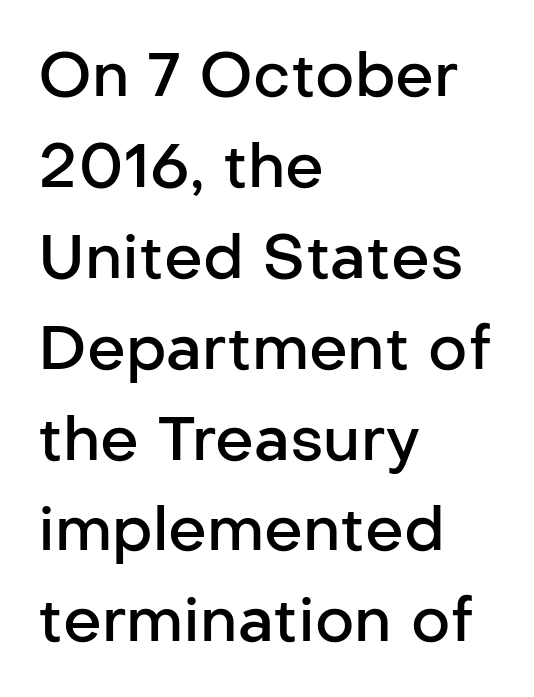
{"serif": "no", "italic": "no", "bold": "semi", "weight": "semibold", "width": "normal", "stroke_contrast": "low", "x_height": "medium", "monospaced": "no", "underline": "no", "align": "left", "line_spacing": "normal", "line_spacing_ratio": 1.49, "letter_spacing": "normal", "letter_spacing_em": 0.0, "glyph_px": 61}
